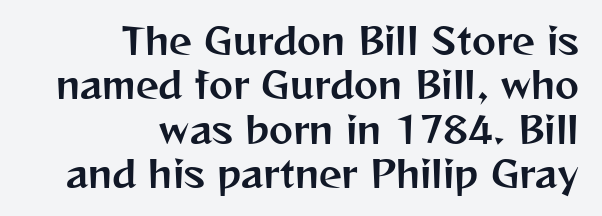
The image shows 36 px sans-serif type, upright; set right-aligned, line spacing 1.23x, normal letter spacing, not underlined; medium stroke contrast and a medium x-height.
